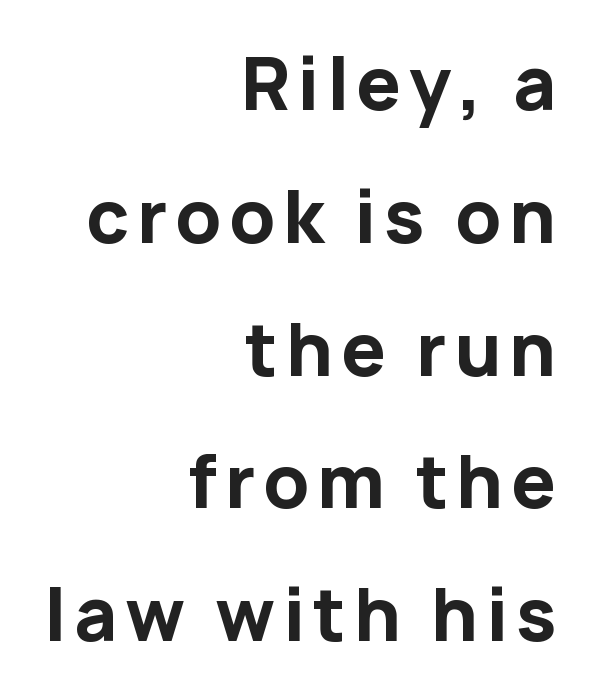
{"serif": "no", "italic": "no", "bold": "yes", "weight": "bold", "width": "normal", "stroke_contrast": "low", "x_height": "medium", "monospaced": "no", "underline": "no", "align": "right", "line_spacing_ratio": 1.87, "glyph_px": 71}
